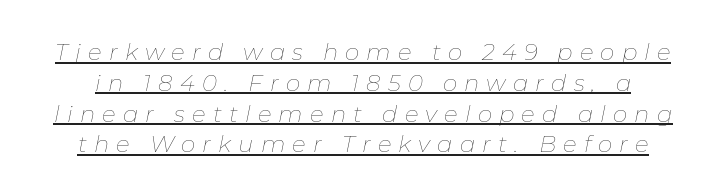
Q: Is the text bold? A: No.
Q: Is the text italic (slanted)? A: Yes, it leans right by about 11 degrees.
Q: Is the text underlined? A: Yes.
Q: Is the spacing between letters normal or unusually wide? A: Unusually wide.
Q: Is the spacing between lines tight, normal or loose? A: Normal.
